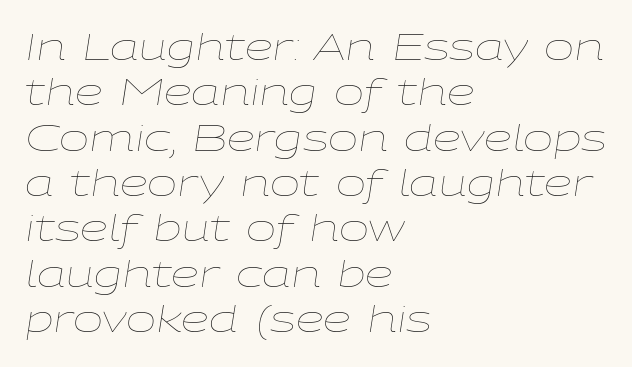
Q: Is the text bold? A: No.
Q: Is the text italic (slanted)? A: Yes, it leans right by about 9 degrees.
Q: Is the text underlined? A: No.
Q: How is the paragraph aligned? A: Left-aligned.
Q: Is the spacing between letters normal or unusually wide? A: Normal.
Q: Is the spacing between lines tight, normal or loose? A: Normal.
Q: Width (condensed, normal, or wide)? A: Wide.
Q: Stroke contrast? A: Low.
Q: x-height? A: Medium.
Q: Monospaced? A: No.
